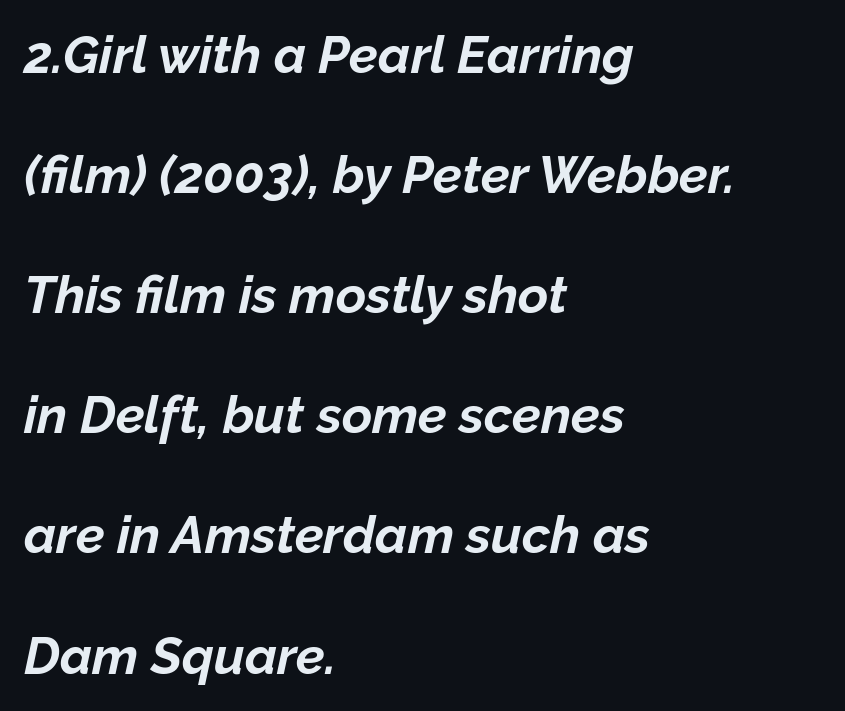
{"italic": "yes", "lean": "right", "slant_degrees": 12, "bold": "yes", "weight": "bold", "width": "normal", "stroke_contrast": "low", "x_height": "medium", "monospaced": "no", "underline": "no", "align": "left", "line_spacing": "loose", "line_spacing_ratio": 2.31, "letter_spacing": "normal", "letter_spacing_em": 0.0, "glyph_px": 52}
